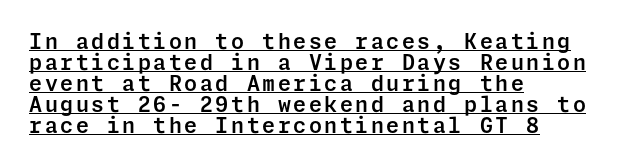
The image shows 21 px text type, upright; set left-aligned, tight line spacing (1.0x), underlined.
